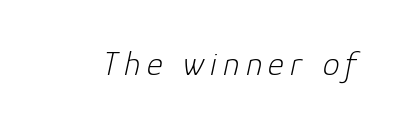
The image shows 34 px light type, italic (leaning right); set not underlined; low stroke contrast and a medium x-height.
